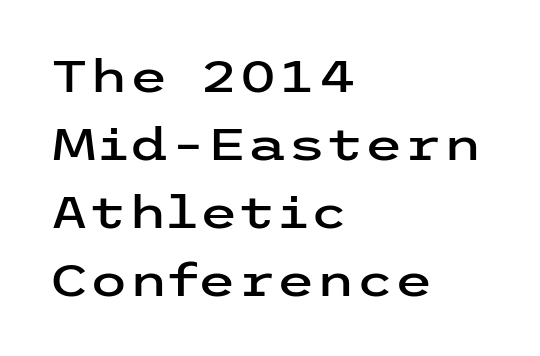
The image shows 45 px wide sans-serif type, upright; set left-aligned, normal line spacing (1.51x), normal letter spacing, not underlined; low stroke contrast and a medium x-height.
